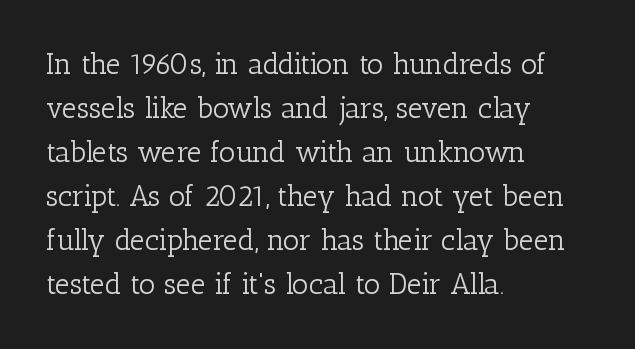
The image shows 29 px light serif type, upright; set left-aligned, normal line spacing (1.52x), normal letter spacing, not underlined; low stroke contrast and a medium x-height.
